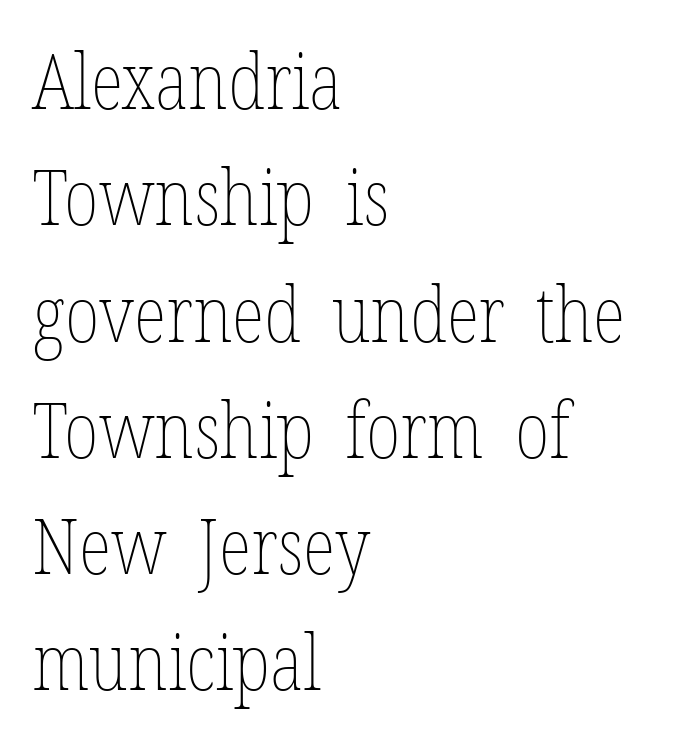
{"italic": "no", "bold": "no", "weight": "thin", "width": "condensed", "stroke_contrast": "low", "x_height": "medium", "monospaced": "no", "underline": "no", "align": "left", "line_spacing": "normal", "line_spacing_ratio": 1.51, "letter_spacing": "normal", "letter_spacing_em": 0.0, "glyph_px": 77}
